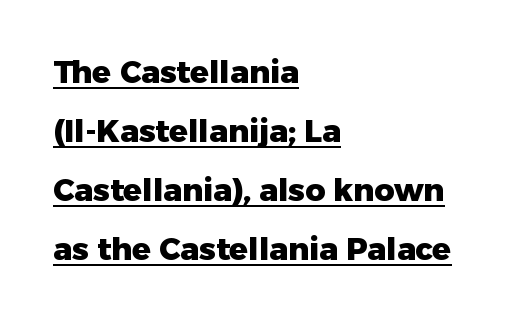
The image shows 31 px heavy sans-serif type, upright; set left-aligned, loose line spacing (1.9x), normal letter spacing, underlined; low stroke contrast and a medium x-height.
